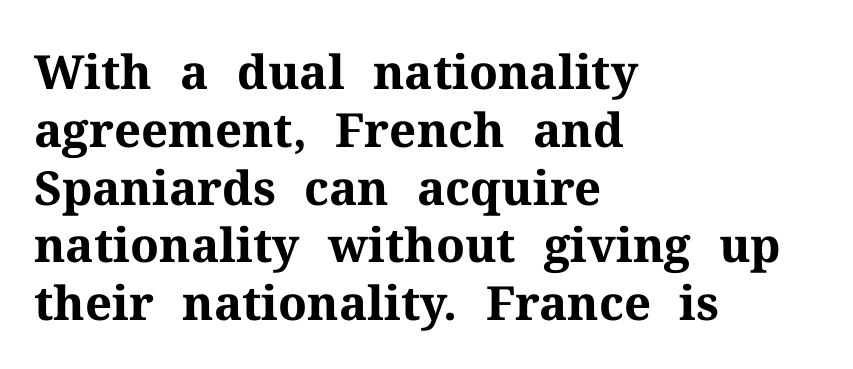
{"serif": "yes", "italic": "no", "bold": "yes", "weight": "bold", "width": "normal", "stroke_contrast": "medium", "x_height": "medium", "monospaced": "no", "underline": "no", "align": "left", "line_spacing_ratio": 1.23, "letter_spacing": "normal", "letter_spacing_em": 0.0, "glyph_px": 47}
